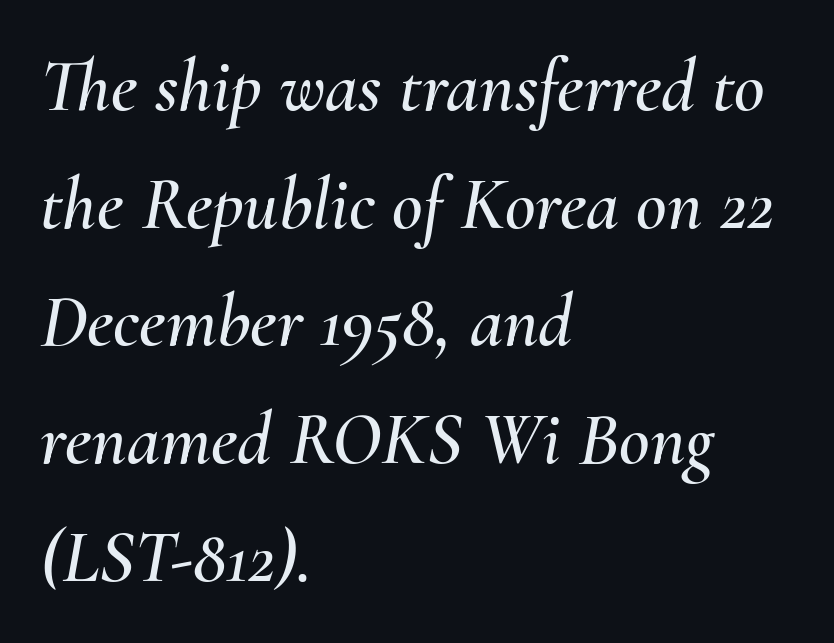
{"italic": "yes", "lean": "right", "slant_degrees": 10, "width": "normal", "stroke_contrast": "medium", "x_height": "small", "monospaced": "no", "underline": "no", "align": "left", "line_spacing": "normal", "line_spacing_ratio": 1.57, "letter_spacing": "normal", "letter_spacing_em": 0.0, "glyph_px": 75}
